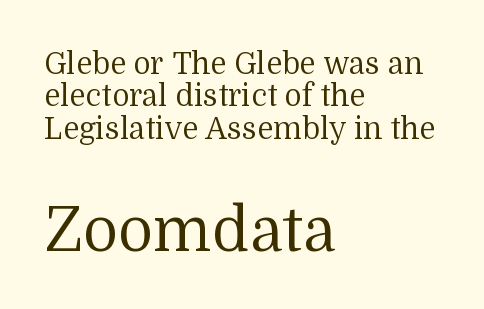
Very little white space separates one row of letters from the next. Glance below the letters and you will spot only blank space. Two sizes are in play, and the larger belongs to the second block. Teacher's note: observe the even left margin — that is flush-left alignment. The font family rendered here belongs to the serif group. Here the designer chose a conventional face with non-uniform glyph widths.
